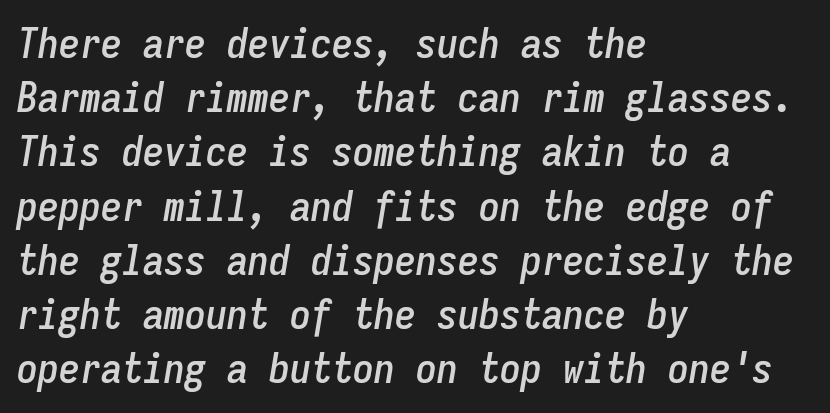
This sample is left-justified, so line endings fall wherever the words run out. The strip under each line holds only bare page. Here the designer chose a console-style face with uniform glyph widths. When letters slant like this, we call the style italic. Successive baselines arrive at the customary interval.
